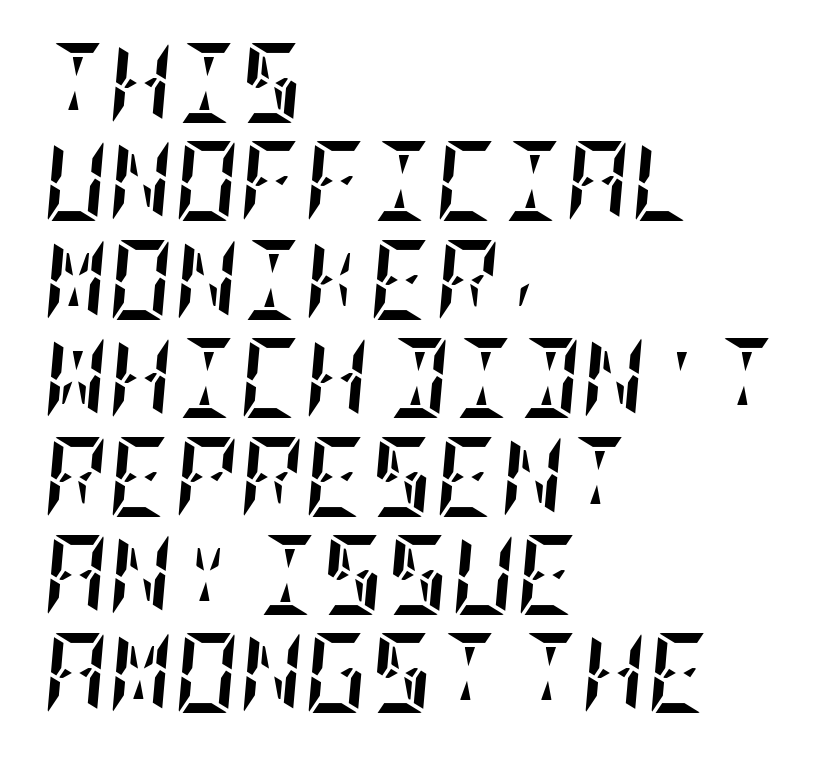
Q: Is the text bold? A: Yes.
Q: Is the text italic (slanted)? A: Yes, it leans right by about 5 degrees.
Q: Is the text underlined? A: No.
Q: How is the paragraph aligned? A: Left-aligned.
Q: Is the spacing between letters normal or unusually wide? A: Normal.
Q: Width (condensed, normal, or wide)? A: Condensed.
Q: Stroke contrast? A: Low.
Q: x-height? A: Large.
